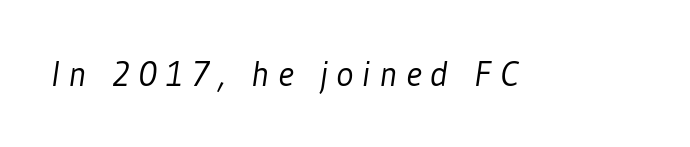
The image shows 36 px light, condensed sans-serif type; set unusually wide letter spacing (+0.25 em), not underlined; low stroke contrast and a medium x-height.
